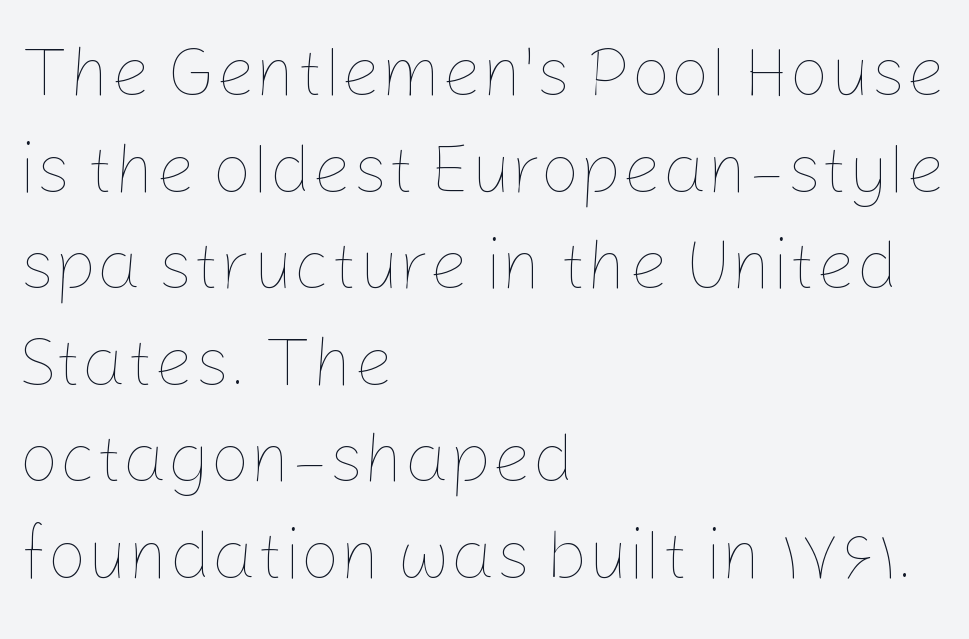
{"italic": "no", "bold": "no", "weight": "thin", "width": "normal", "stroke_contrast": "low", "x_height": "medium", "monospaced": "no", "underline": "no", "align": "left", "line_spacing": "normal", "line_spacing_ratio": 1.38, "letter_spacing": "normal", "letter_spacing_em": 0.0, "glyph_px": 70}
